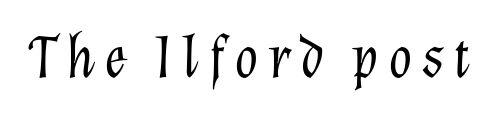
The image shows 61 px light type, italic (leaning right); set not underlined; low stroke contrast and a medium x-height.
